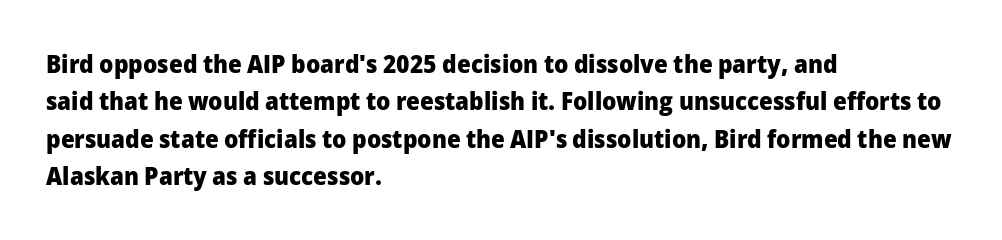
The image shows 25 px bold type, upright; set left-aligned, normal line spacing (1.5x), normal letter spacing, not underlined.
